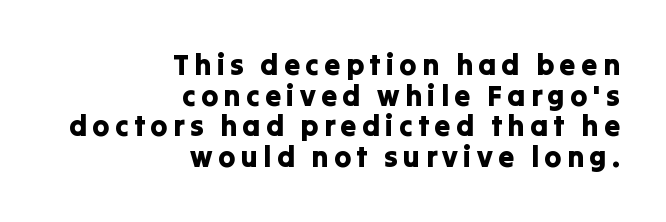
The image shows 29 px sans-serif type, upright; set right-aligned, tight line spacing (1.06x), not underlined; low stroke contrast and a medium x-height.
